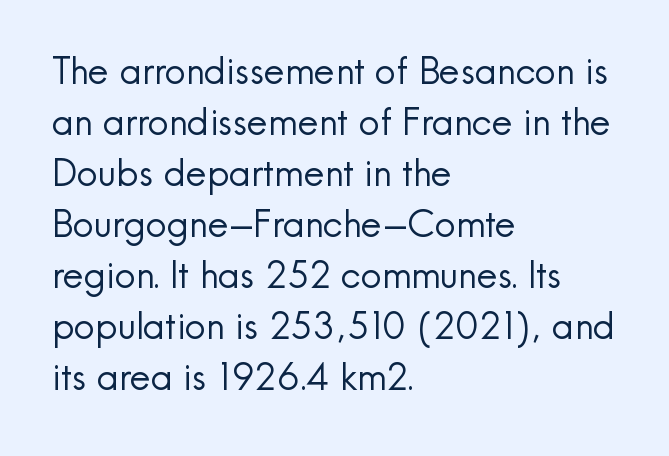
{"serif": "no", "italic": "no", "bold": "no", "weight": "regular", "width": "normal", "x_height": "small", "monospaced": "no", "underline": "no", "align": "left", "line_spacing": "normal", "line_spacing_ratio": 1.38, "letter_spacing": "normal", "letter_spacing_em": 0.0, "glyph_px": 37}
